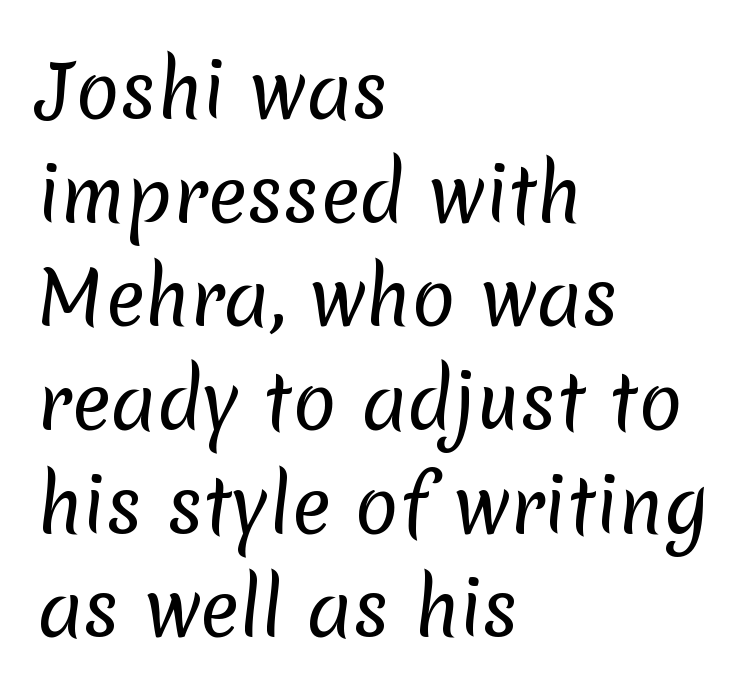
Quick note: interline space is typical. The gap between lines stays unmarked. The passage shown is typeset with a sans-serif family. The strokes carry an ordinary text weight at most.
